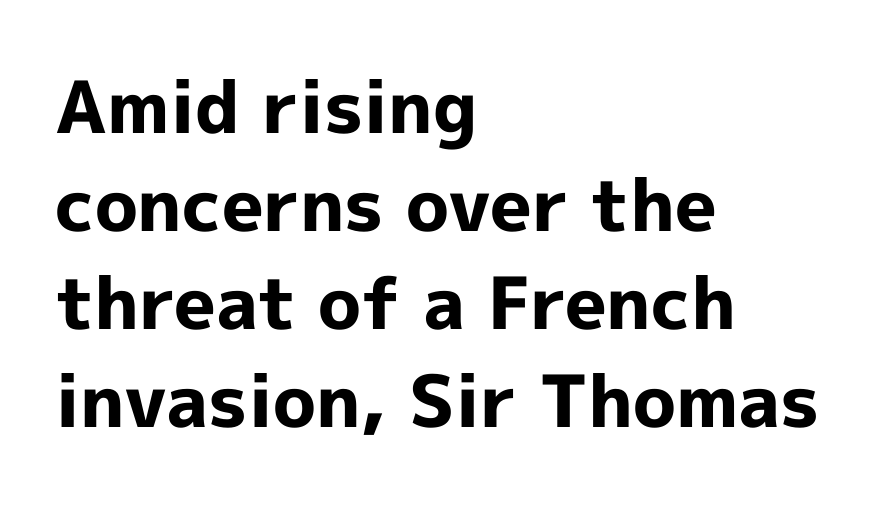
{"serif": "no", "italic": "no", "bold": "yes", "weight": "bold", "width": "normal", "x_height": "medium", "monospaced": "no", "underline": "no", "align": "left", "line_spacing": "normal", "line_spacing_ratio": 1.36, "letter_spacing": "normal", "letter_spacing_em": 0.0, "glyph_px": 72}
